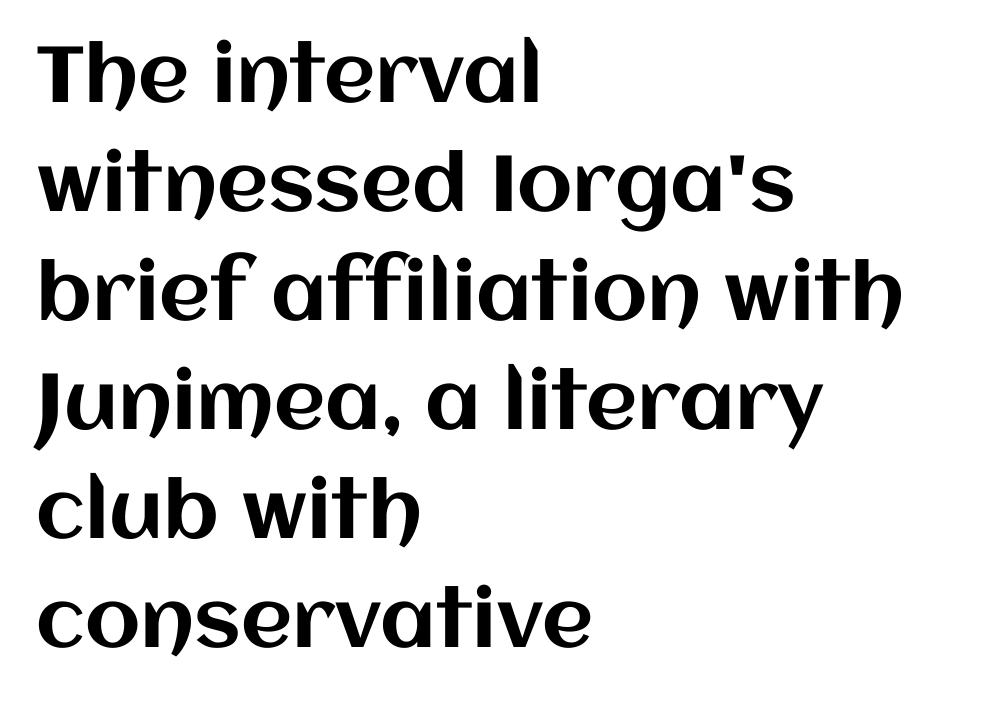
Whoever set this chose a conventional vertical rhythm. The passage shown is typed in a proportional face where columns would drift. Line starts are locked; line ends wander. No extra tracking has been applied to these lines. When letters stand straight like this, we call the style roman or upright.
